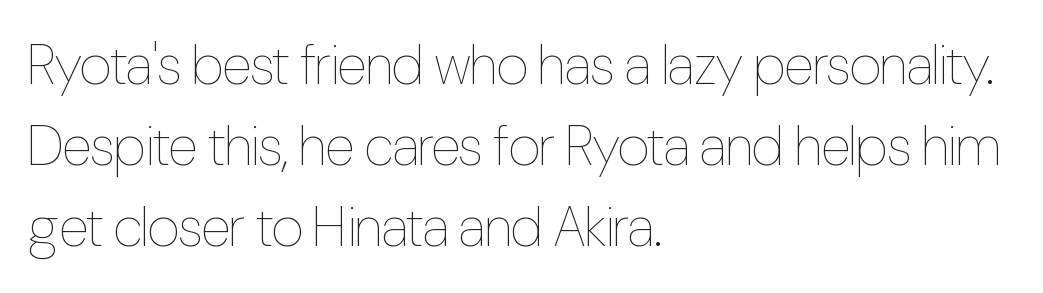
{"italic": "no", "bold": "no", "weight": "thin", "width": "condensed", "stroke_contrast": "low", "x_height": "medium", "monospaced": "no", "underline": "no", "align": "left", "line_spacing": "normal", "line_spacing_ratio": 1.45, "letter_spacing": "normal", "letter_spacing_em": 0.0, "glyph_px": 56}
